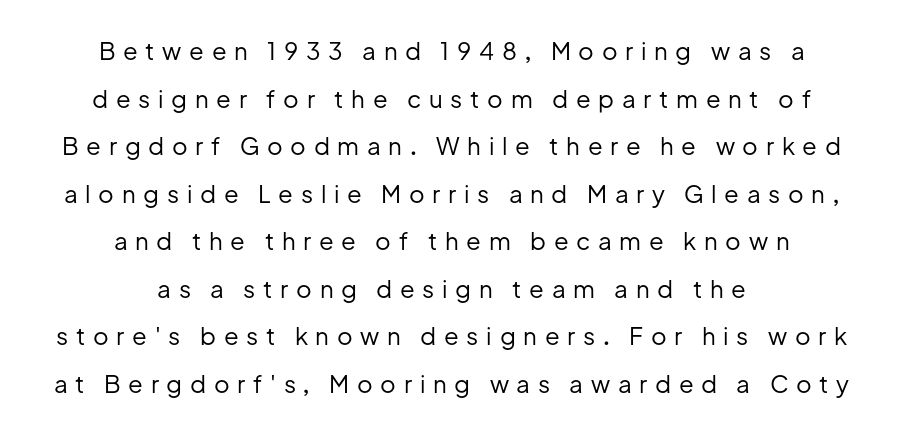
{"italic": "no", "bold": "no", "underline": "no", "align": "center", "line_spacing": "loose", "line_spacing_ratio": 1.98, "letter_spacing": "wide", "letter_spacing_em": 0.32, "glyph_px": 24}
